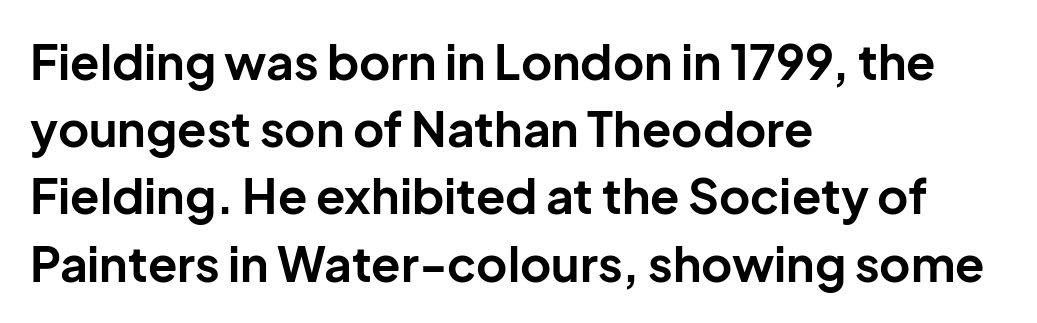
Do the characters align in a grid? No, the font is proportional. Spacing between characters is what you'd get straight out of the box. Strong, thick strokes mark this as bold type. Vertically, the passage feels balanced, rows spaced as you'd expect. Check where the strokes stop: nothing finishes them off — pure sans.
